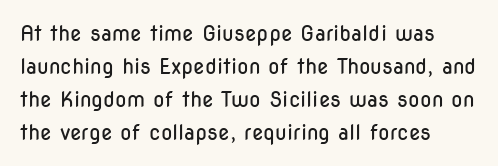
Q: Is the text bold? A: No.
Q: Is the text italic (slanted)? A: No, it is upright.
Q: Is the text underlined? A: No.
Q: How is the paragraph aligned? A: Left-aligned.
Q: Is the spacing between letters normal or unusually wide? A: Normal.
Q: Is the spacing between lines tight, normal or loose? A: Normal.
